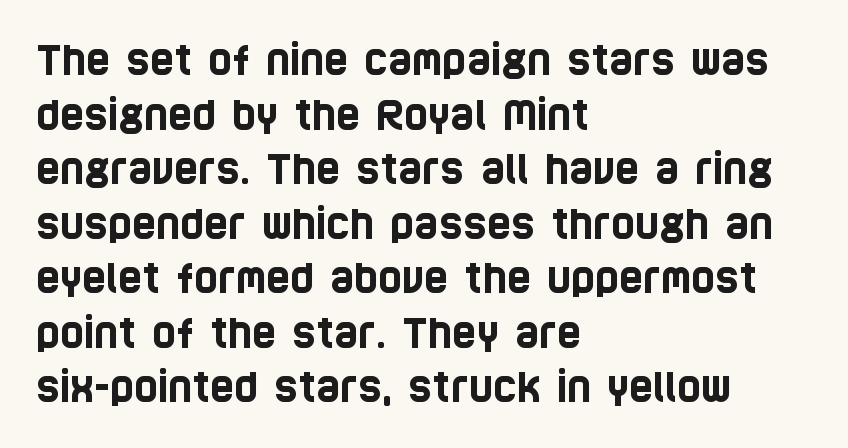
{"serif": "no", "width": "condensed", "stroke_contrast": "low", "x_height": "large", "monospaced": "no", "underline": "no", "align": "left", "line_spacing": "normal", "line_spacing_ratio": 1.33, "letter_spacing": "normal", "letter_spacing_em": 0.0, "glyph_px": 41}
